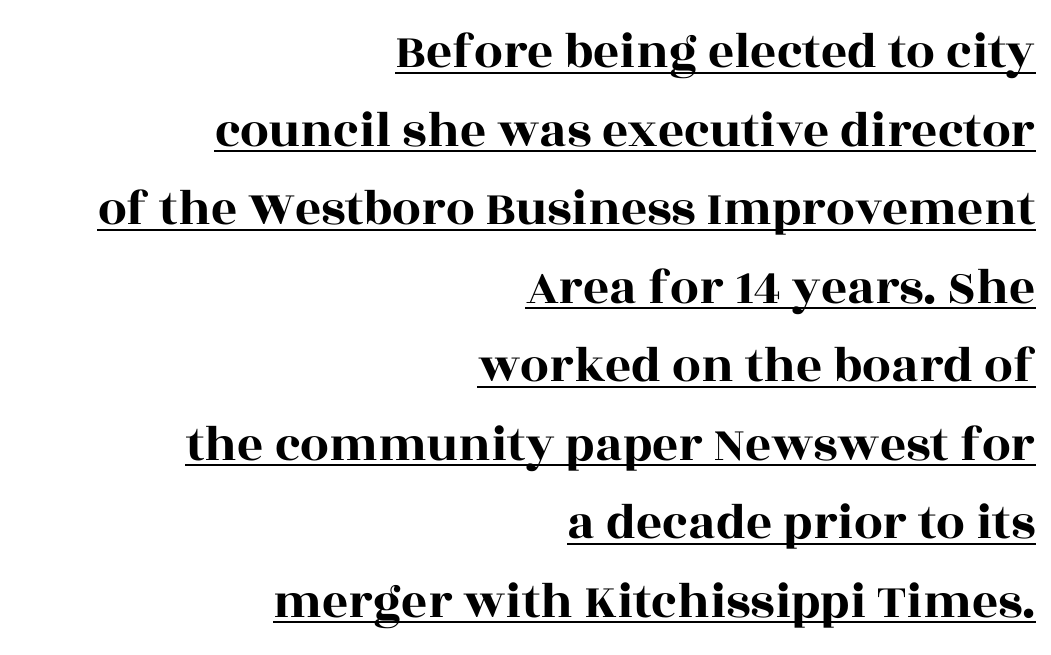
In terms of letterform style, serifs are clearly present. Horizontal bands of white between lines are of average thickness. Tall strokes in this sample are plumb rather than angled. Reading down the block, your eye finds every line finishing at a fixed right position.
